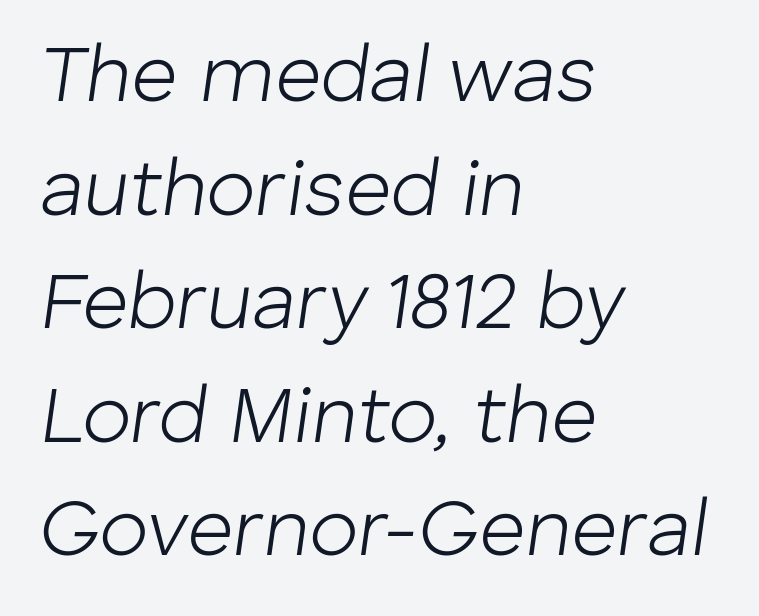
Quick note: underline off. Is the stroke heavy? The answer is a plain regular-or-lighter. Regarding leading, the lines here are spaced in the standard way. Between one letter and the next there's only the usual sliver of space. Looking at the ascenders, they clearly lean. Leftover space on each line is placed entirely after the last word.
